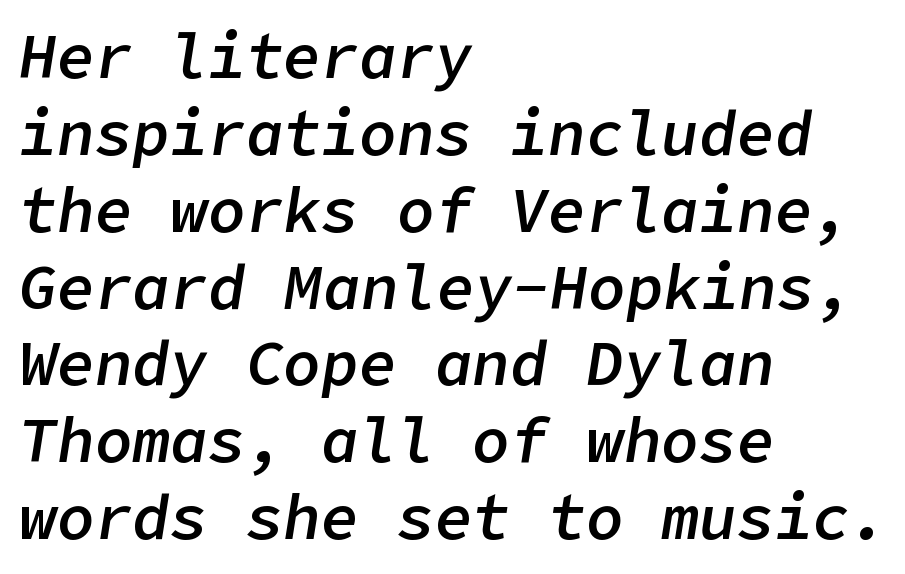
Compared with typical body copy, the letter spacing here is the same. The passage shown leans; its letterforms are oblique. Which margin do the lines hug? The left one — the right edge is uneven. Weight: semibold (demi). The gap between lines stays unmarked.
